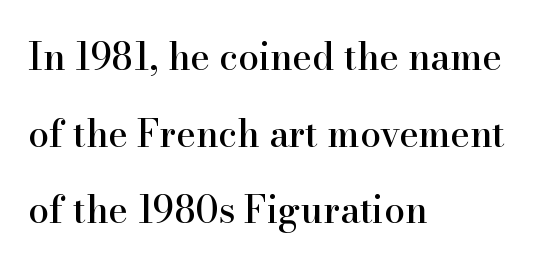
Q: Is the text italic (slanted)? A: No, it is upright.
Q: Is the typeface a serif or a sans-serif typeface? A: Serif.
Q: Is the text underlined? A: No.
Q: How is the paragraph aligned? A: Left-aligned.
Q: Is the spacing between letters normal or unusually wide? A: Normal.
Q: Is the spacing between lines tight, normal or loose? A: Loose.
Q: Width (condensed, normal, or wide)? A: Normal.
Q: Stroke contrast? A: High.
Q: x-height? A: Small.
Q: Monospaced? A: No.
